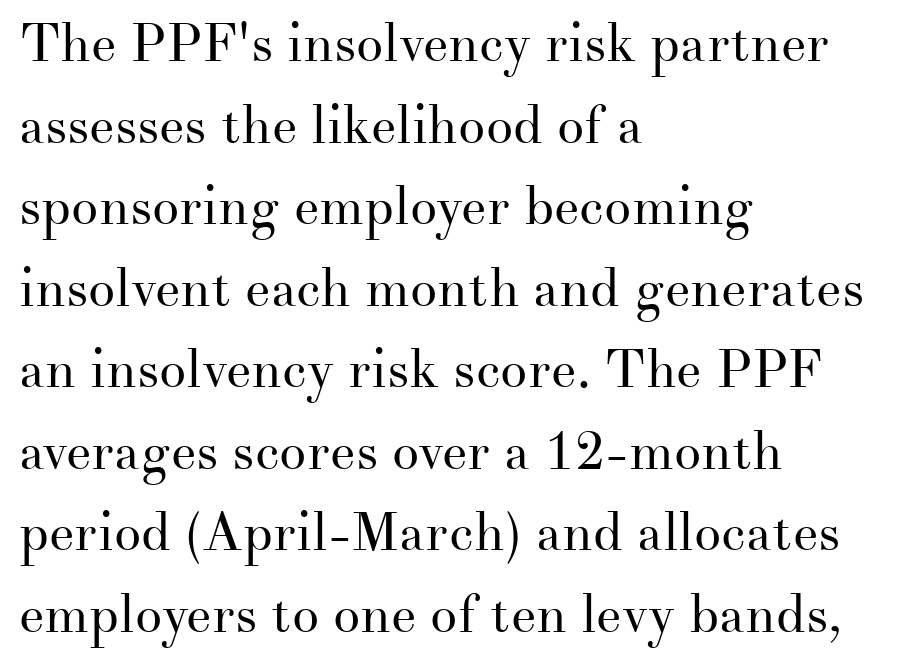
Every row of glyphs begins at an identical x-position on the left. The space directly below the letters is spotless. The face used here is seriffed, in the tradition of book romans. Nope, not italic — everything's standing straight. A quiet, ordinary-to-light weight characterises the typeface. Is this a fixed-width face? No — the glyphs have proportional, varying widths.
